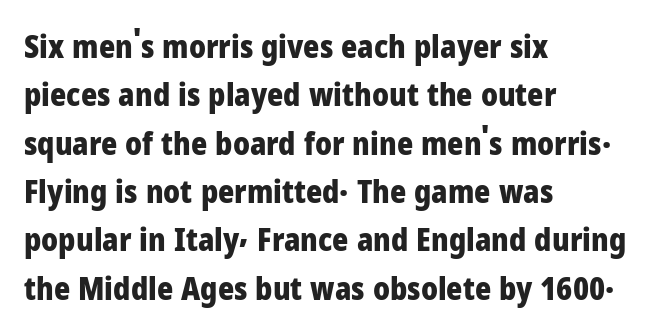
Q: Is the text bold? A: Yes.
Q: Is the text italic (slanted)? A: No, it is upright.
Q: Is the typeface a serif or a sans-serif typeface? A: Sans-serif.
Q: Is the text underlined? A: No.
Q: How is the paragraph aligned? A: Left-aligned.
Q: Is the spacing between letters normal or unusually wide? A: Normal.
Q: Is the spacing between lines tight, normal or loose? A: Normal.
Q: Width (condensed, normal, or wide)? A: Normal.
Q: Stroke contrast? A: Low.
Q: x-height? A: Medium.
Q: Monospaced? A: No.
